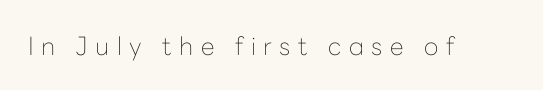
Q: Is the text bold? A: No.
Q: Is the text italic (slanted)? A: No, it is upright.
Q: Is the text underlined? A: No.
Q: Is the spacing between letters normal or unusually wide? A: Unusually wide.
